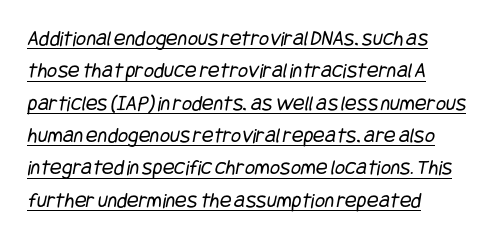
{"bold": "no", "underline": "yes", "align": "left", "line_spacing": "normal", "line_spacing_ratio": 1.47, "letter_spacing": "normal", "letter_spacing_em": 0.0, "glyph_px": 22}
